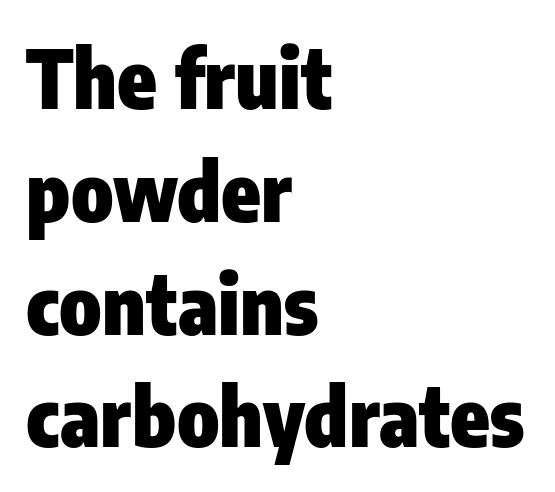
Q: Is the text bold? A: Yes.
Q: Is the text italic (slanted)? A: No, it is upright.
Q: Is the typeface a serif or a sans-serif typeface? A: Sans-serif.
Q: Is the text underlined? A: No.
Q: How is the paragraph aligned? A: Left-aligned.
Q: Is the spacing between letters normal or unusually wide? A: Normal.
Q: Is the spacing between lines tight, normal or loose? A: Normal.
Q: Width (condensed, normal, or wide)? A: Condensed.
Q: Stroke contrast? A: Low.
Q: x-height? A: Medium.
Q: Monospaced? A: No.
